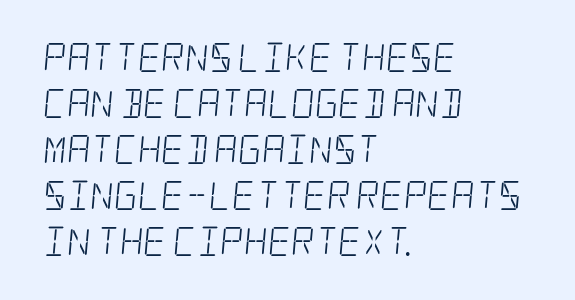
The image shows 29 px light, condensed serif type; set left-aligned, normal line spacing (1.59x), normal letter spacing, not underlined; low stroke contrast and a large x-height.
